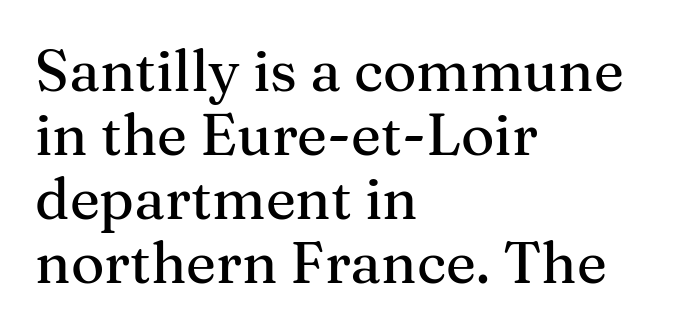
Q: Is the text italic (slanted)? A: No, it is upright.
Q: Is the typeface a serif or a sans-serif typeface? A: Serif.
Q: Is the text underlined? A: No.
Q: How is the paragraph aligned? A: Left-aligned.
Q: Is the spacing between letters normal or unusually wide? A: Normal.
Q: Is the spacing between lines tight, normal or loose? A: Tight.
Q: Width (condensed, normal, or wide)? A: Normal.
Q: Stroke contrast? A: Medium.
Q: x-height? A: Medium.
Q: Monospaced? A: No.
